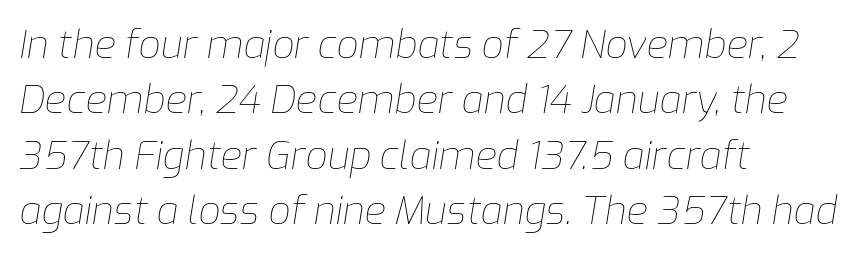
The image shows 39 px thin type, italic (leaning right); set left-aligned, normal line spacing (1.42x), normal letter spacing, not underlined; low stroke contrast and a medium x-height.
